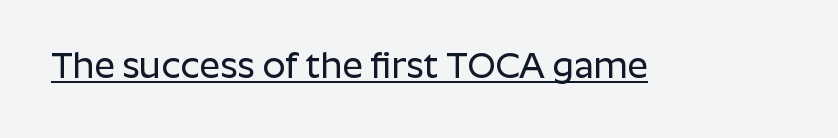
Q: Is the text italic (slanted)? A: No, it is upright.
Q: Is the typeface a serif or a sans-serif typeface? A: Sans-serif.
Q: Is the text underlined? A: Yes.
Q: Is the spacing between letters normal or unusually wide? A: Normal.
Q: Width (condensed, normal, or wide)? A: Normal.
Q: Stroke contrast? A: Low.
Q: x-height? A: Medium.
Q: Monospaced? A: No.
